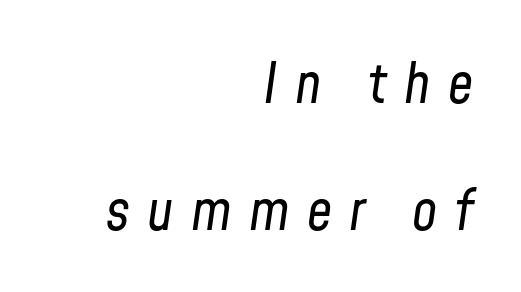
The image shows 56 px regular-weight, condensed type, italic (leaning right); set right-aligned, loose line spacing (2.27x), unusually wide letter spacing (+0.31 em), not underlined; low stroke contrast and a medium x-height.
